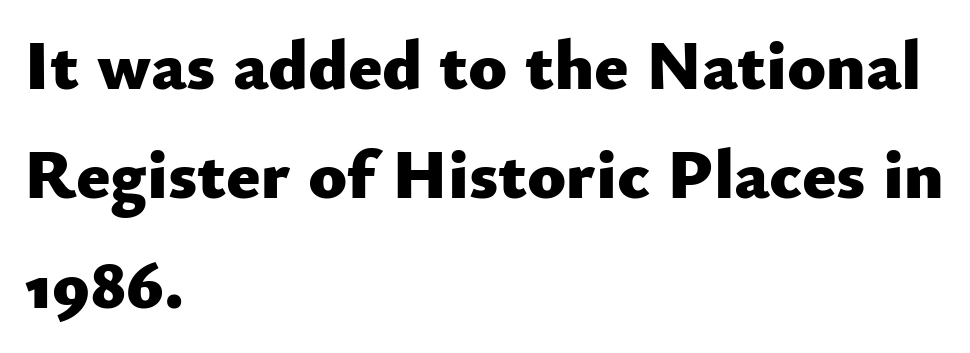
Q: Is the text bold? A: Yes.
Q: Is the text italic (slanted)? A: No, it is upright.
Q: Is the typeface a serif or a sans-serif typeface? A: Sans-serif.
Q: Is the text underlined? A: No.
Q: How is the paragraph aligned? A: Left-aligned.
Q: Is the spacing between letters normal or unusually wide? A: Normal.
Q: Is the spacing between lines tight, normal or loose? A: Normal.
Q: Width (condensed, normal, or wide)? A: Normal.
Q: Stroke contrast? A: Low.
Q: x-height? A: Small.
Q: Monospaced? A: No.
